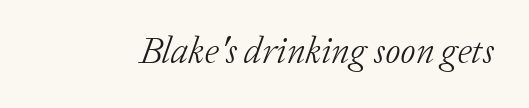
The image shows 37 px light serif type, italic (leaning right); set normal letter spacing, not underlined; low stroke contrast and a medium x-height.
